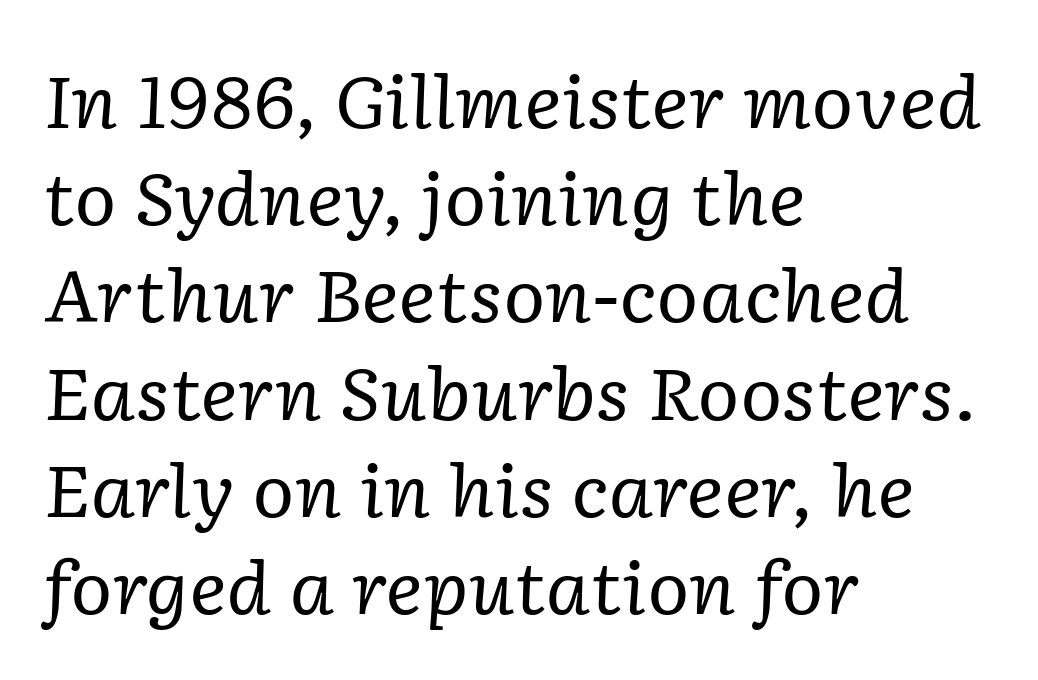
Q: Is the text bold? A: No.
Q: Is the text italic (slanted)? A: Yes, it leans right by about 2 degrees.
Q: Is the typeface a serif or a sans-serif typeface? A: Serif.
Q: Is the text underlined? A: No.
Q: How is the paragraph aligned? A: Left-aligned.
Q: Is the spacing between letters normal or unusually wide? A: Normal.
Q: Is the spacing between lines tight, normal or loose? A: Normal.
Q: Width (condensed, normal, or wide)? A: Normal.
Q: Stroke contrast? A: Low.
Q: x-height? A: Medium.
Q: Monospaced? A: No.
